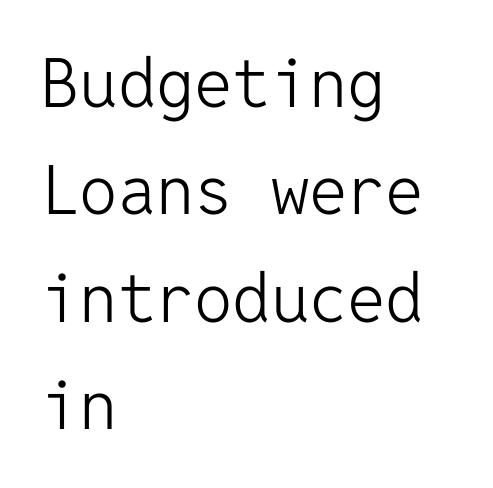
Nope, no serifs anywhere on these letters. A classic flush-left, rag-right setting is used for this passage. Heaviness? Minimal to ordinary, like unemphasized prose. Letter spacing: default. Honestly, there is no underline to notice here at all.
